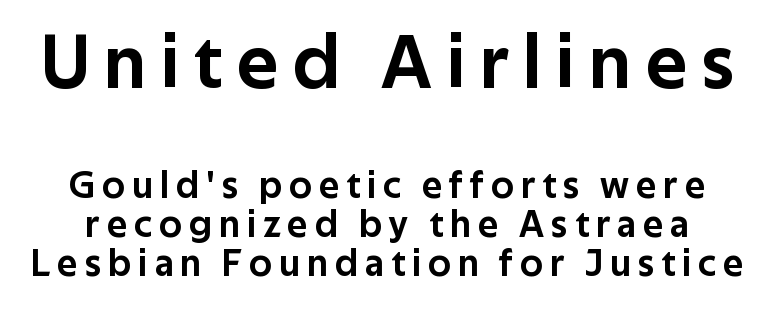
Quick note: underline off. Unlike a traditional serif, this face leaves its strokes unadorned. Top chunk: large. Bottom chunk: small. Very little white space separates one row of letters from the next. Italic: no, the glyphs are upright roman. Each letter keeps its own natural width here, so spacing adapts to shape.
